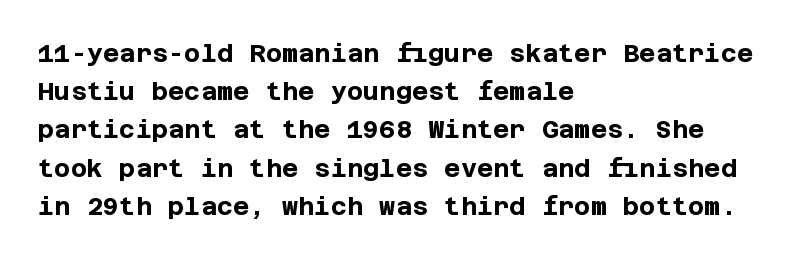
The image shows 25 px bold type, upright; set left-aligned, normal line spacing (1.53x), normal letter spacing, not underlined.
